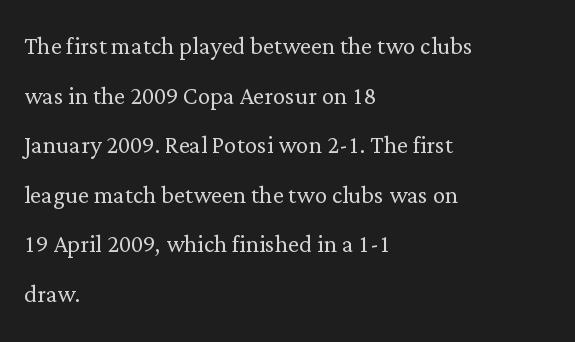
In CSS terms this would be text-align: left. The lines sit at an ordinary, default distance from one another. The horizontal fit of the characters is conventional and even. On a weight scale, this lands at 450 or below. The letters stand straight up with perfectly vertical stems. Are there feet on the stems? There are — it's a serif.
